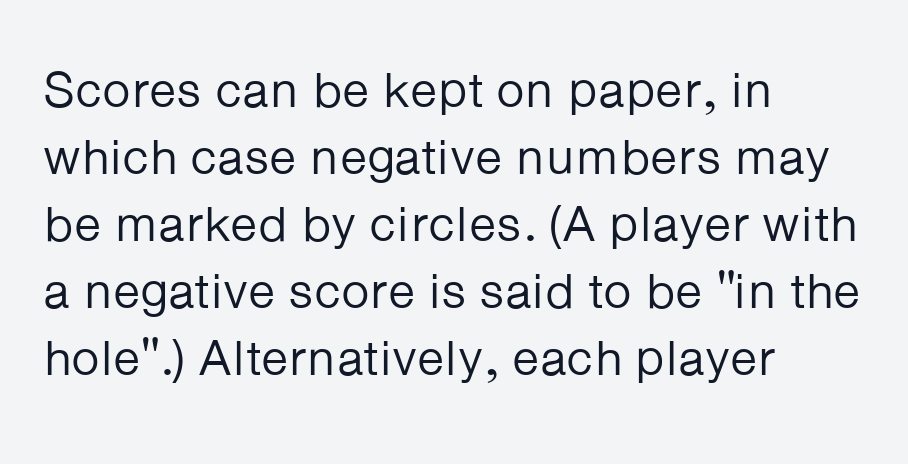
The image shows 50 px regular-weight sans-serif type, upright; set left-aligned, normal line spacing (1.34x), normal letter spacing, not underlined; low stroke contrast and a medium x-height.
